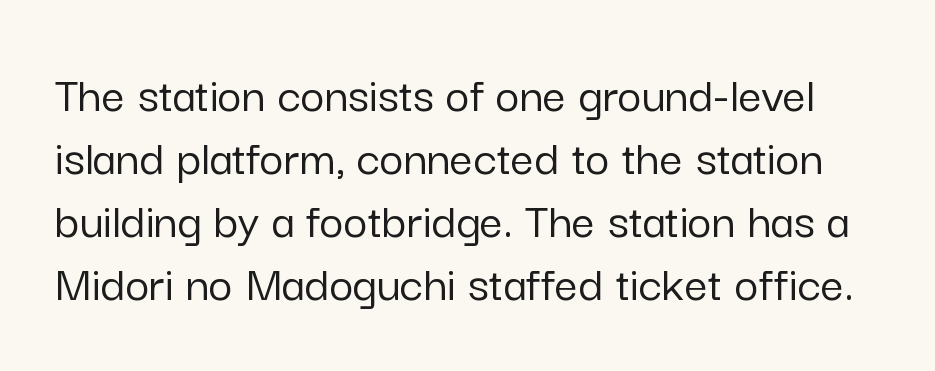
Q: Is the text italic (slanted)? A: No, it is upright.
Q: Is the typeface a serif or a sans-serif typeface? A: Sans-serif.
Q: Is the text underlined? A: No.
Q: Is the spacing between letters normal or unusually wide? A: Normal.
Q: Width (condensed, normal, or wide)? A: Normal.
Q: Stroke contrast? A: Low.
Q: x-height? A: Medium.
Q: Monospaced? A: No.
